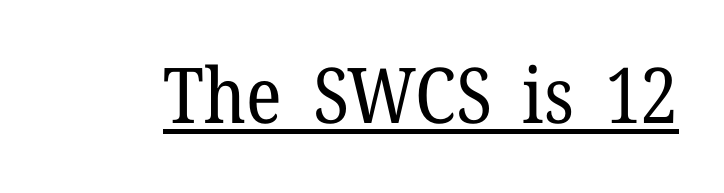
Q: Is the text bold? A: No.
Q: Is the text italic (slanted)? A: No, it is upright.
Q: Is the typeface a serif or a sans-serif typeface? A: Serif.
Q: Is the text underlined? A: Yes.
Q: Is the spacing between letters normal or unusually wide? A: Normal.
Q: Width (condensed, normal, or wide)? A: Normal.
Q: Stroke contrast? A: Low.
Q: x-height? A: Medium.
Q: Monospaced? A: No.
